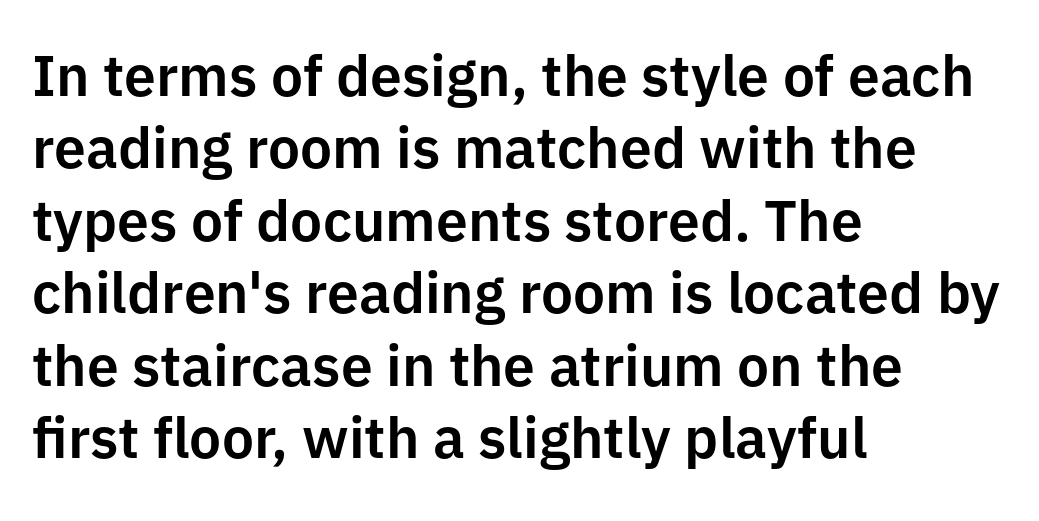
The image shows 57 px sans-serif type, upright; set left-aligned, normal line spacing (1.27x), normal letter spacing, not underlined; low stroke contrast and a medium x-height.
